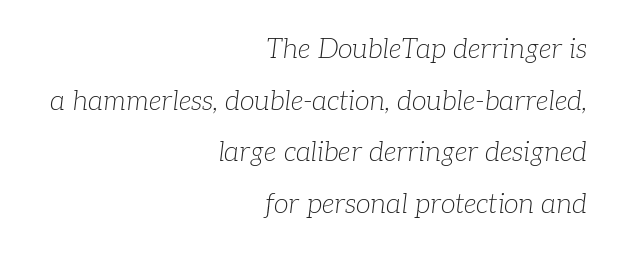
The vertical gap from one line to the next is large. The passage is arranged like a letterhead date or caption credit — flush right. Anything drawn beneath the words? Only blank space. The glyphs look as if they've been sheared to an angle.
